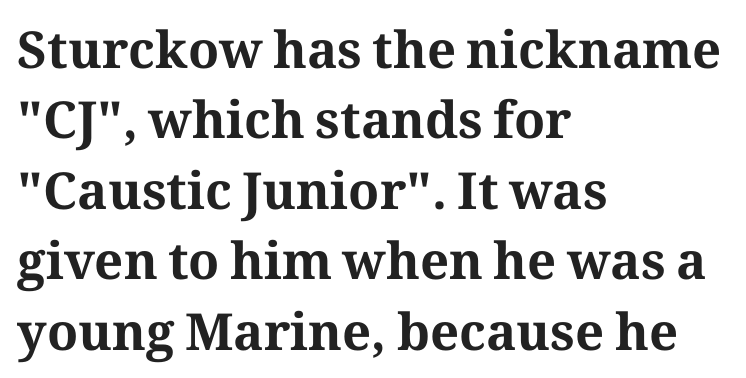
{"serif": "yes", "italic": "no", "bold": "yes", "weight": "bold", "width": "normal", "stroke_contrast": "medium", "x_height": "medium", "monospaced": "no", "underline": "no", "align": "left", "line_spacing": "normal", "line_spacing_ratio": 1.38, "letter_spacing": "normal", "letter_spacing_em": 0.0, "glyph_px": 51}
